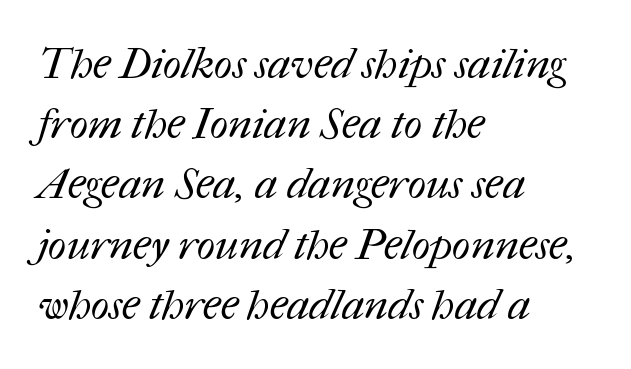
Q: Is the text bold? A: No.
Q: Is the text underlined? A: No.
Q: How is the paragraph aligned? A: Left-aligned.
Q: Is the spacing between letters normal or unusually wide? A: Normal.
Q: Is the spacing between lines tight, normal or loose? A: Normal.
Q: Width (condensed, normal, or wide)? A: Normal.
Q: Stroke contrast? A: Medium.
Q: x-height? A: Medium.
Q: Monospaced? A: No.
